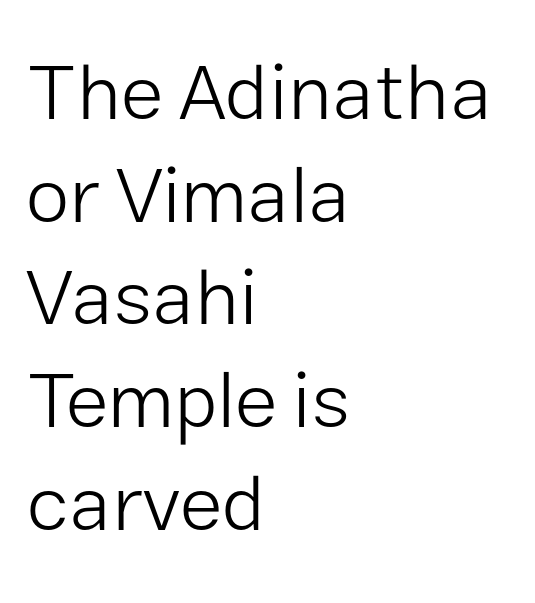
The image shows 79 px light sans-serif type, upright; set left-aligned, normal line spacing (1.3x), normal letter spacing, not underlined; low stroke contrast and a medium x-height.
